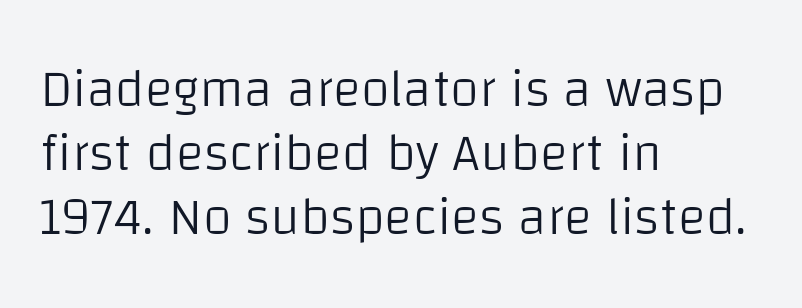
The specimen omits any rule beneath the text block's lines. Is the block centered? No — it sits flush against the left margin. Character widths vary here, with narrow letters taking less room than wide ones. This is the regular roman posture of the typeface.
